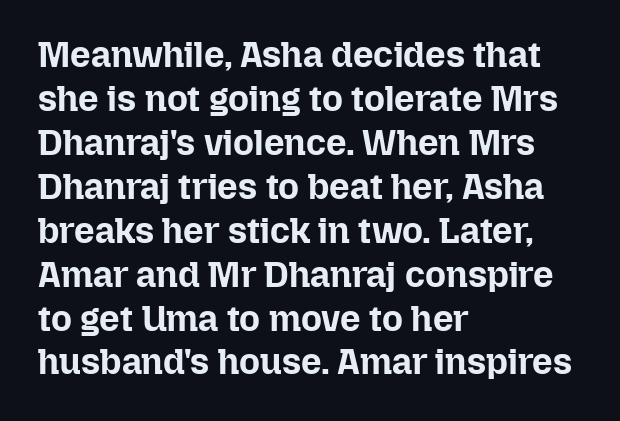
The image shows 36 px bold type, upright; set left-aligned, line spacing 1.22x, normal letter spacing, not underlined; low stroke contrast and a medium x-height.
